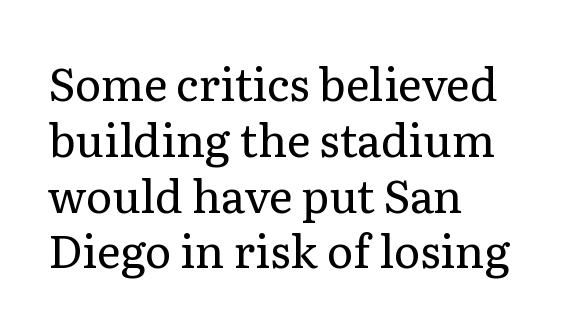
The face used here is proportionally spaced, like ordinary book or web type. This is serif lettering, the kind often seen in printed books. Unlike italic type, these characters show no tilt at all. Is the type heavy? It reads as light-to-regular instead. The specimen omits any rule beneath the text block's lines.
